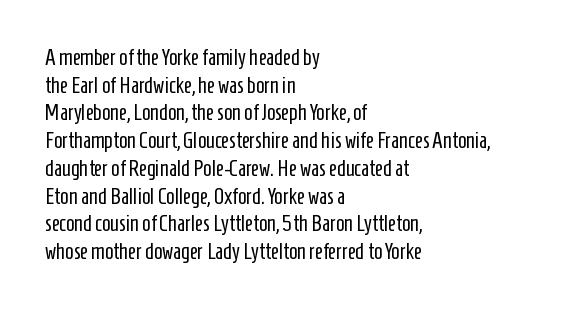
{"italic": "no", "bold": "no", "underline": "no", "align": "left", "line_spacing": "normal", "line_spacing_ratio": 1.26, "letter_spacing": "normal", "letter_spacing_em": 0.0, "glyph_px": 22}
